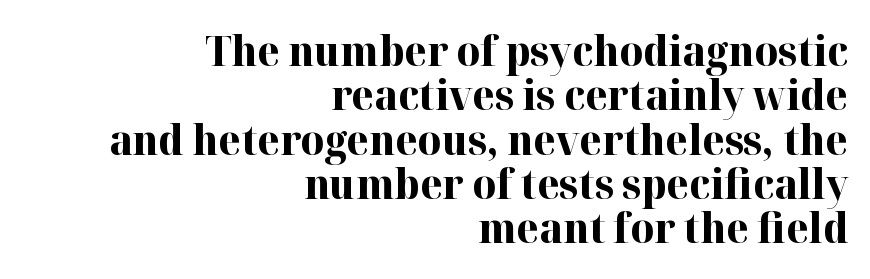
{"serif": "yes", "italic": "no", "bold": "yes", "weight": "bold", "width": "normal", "stroke_contrast": "high", "x_height": "medium", "monospaced": "no", "underline": "no", "align": "right", "line_spacing": "tight", "line_spacing_ratio": 1.08, "letter_spacing": "normal", "letter_spacing_em": 0.0, "glyph_px": 41}
